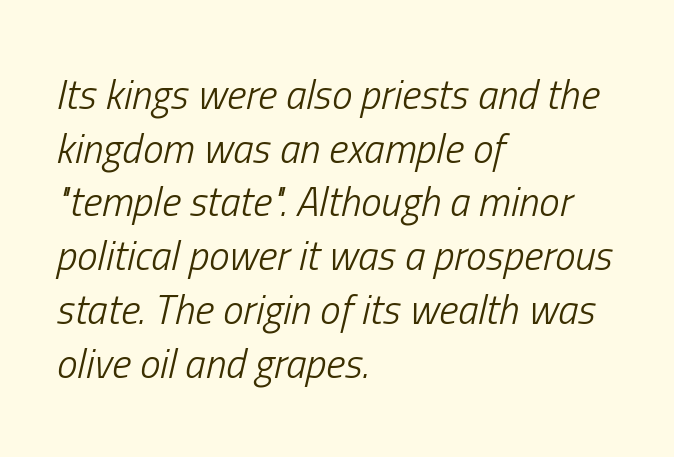
{"italic": "yes", "lean": "right", "slant_degrees": 13, "bold": "no", "weight": "light", "width": "condensed", "stroke_contrast": "low", "x_height": "medium", "monospaced": "no", "underline": "no", "align": "left", "line_spacing": "normal", "line_spacing_ratio": 1.31, "letter_spacing": "normal", "letter_spacing_em": 0.0, "glyph_px": 41}
